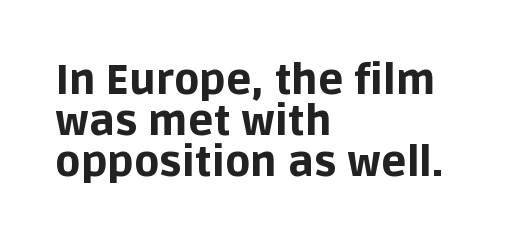
Type without underlining. Every letter is thick-stroked: bold, no question. This is the regular roman posture of the typeface. Caption: multi-line text, flush left, ragged right.
